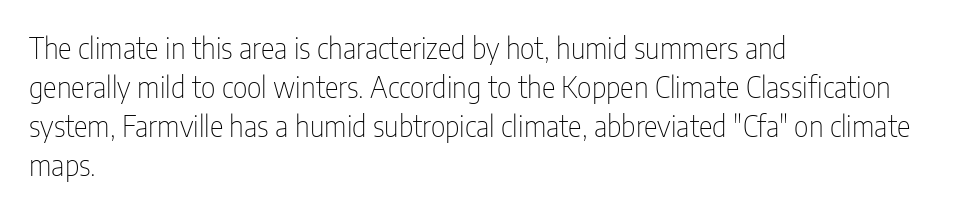
{"serif": "no", "italic": "no", "bold": "no", "weight": "thin", "width": "condensed", "stroke_contrast": "low", "x_height": "medium", "monospaced": "no", "underline": "no", "align": "left", "line_spacing": "normal", "line_spacing_ratio": 1.34, "letter_spacing": "normal", "letter_spacing_em": 0.0, "glyph_px": 29}
